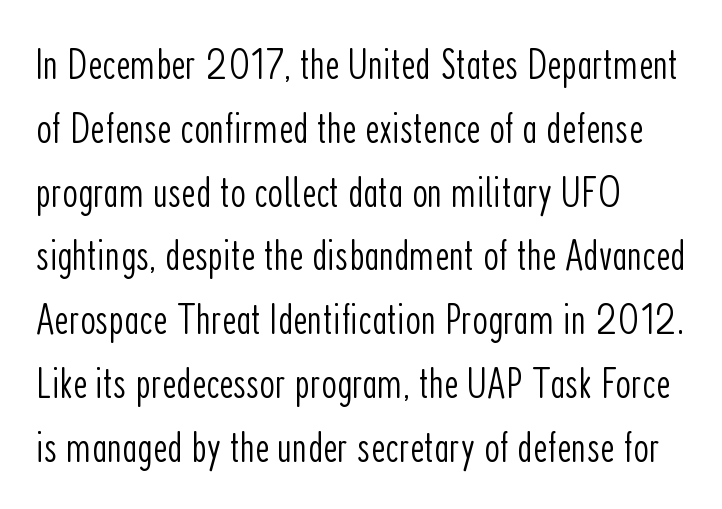
Q: Is the text bold? A: No.
Q: Is the text italic (slanted)? A: No, it is upright.
Q: Is the typeface a serif or a sans-serif typeface? A: Sans-serif.
Q: Is the text underlined? A: No.
Q: How is the paragraph aligned? A: Left-aligned.
Q: Is the spacing between letters normal or unusually wide? A: Normal.
Q: Is the spacing between lines tight, normal or loose? A: Normal.
Q: Width (condensed, normal, or wide)? A: Condensed.
Q: Stroke contrast? A: Low.
Q: x-height? A: Medium.
Q: Monospaced? A: No.
